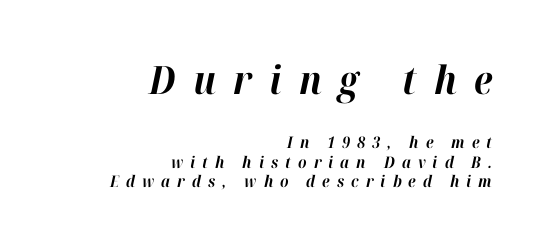
{"italic": "yes", "lean": "right", "slant_degrees": 12, "bold": "yes", "weight": "bold", "width": "normal", "stroke_contrast": "high", "x_height": "medium", "monospaced": "no", "underline": "no", "align": "right", "line_spacing_ratio": 1.21, "letter_spacing": "wide", "letter_spacing_em": 0.44, "larger_block": "first", "size_ratio": 2.44, "glyph_px": 39}
